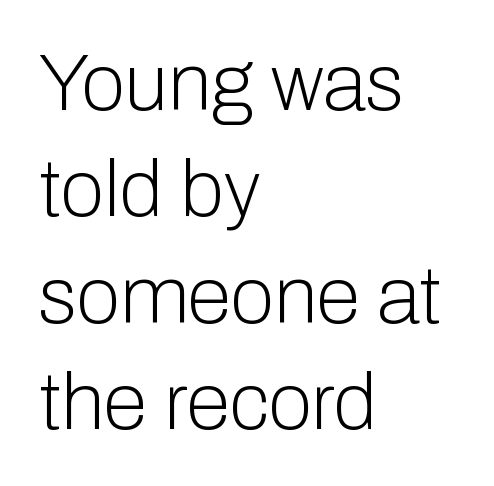
Ordinary non-slanted type is in use. Every row of glyphs begins at an identical x-position on the left. Ink coverage per letter is moderate at most. Typographically, this falls in the sans-serif category.
